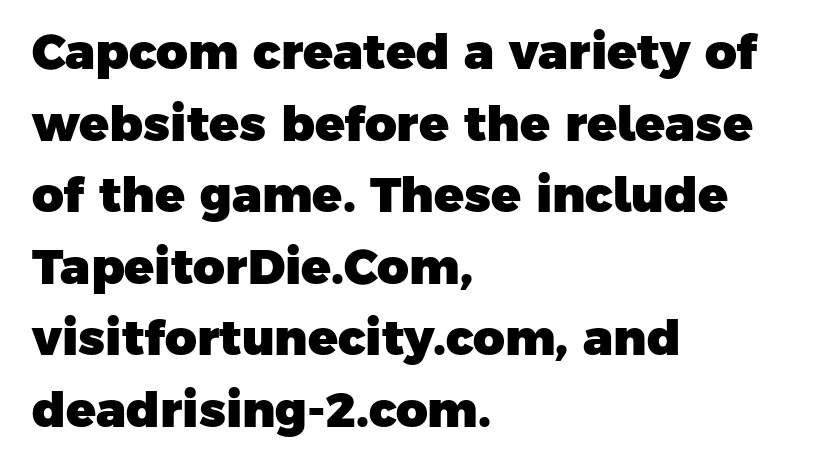
The image shows 49 px heavy sans-serif type; set left-aligned, normal line spacing (1.46x), normal letter spacing, not underlined; low stroke contrast and a medium x-height.
